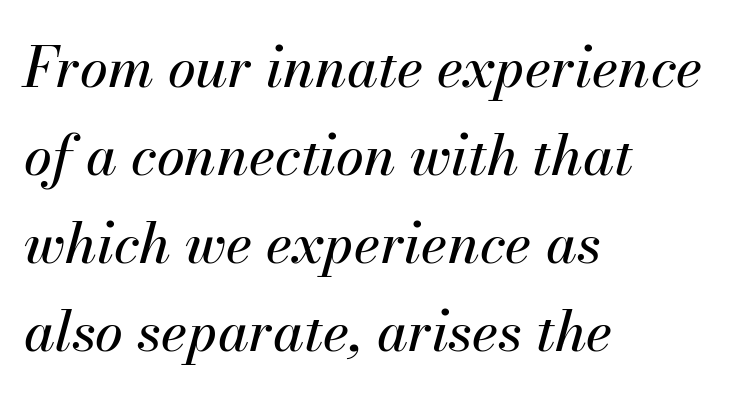
{"italic": "yes", "lean": "right", "slant_degrees": 13, "width": "normal", "stroke_contrast": "medium", "x_height": "small", "monospaced": "no", "underline": "no", "align": "left", "line_spacing": "normal", "line_spacing_ratio": 1.57, "letter_spacing": "normal", "letter_spacing_em": 0.0, "glyph_px": 56}
